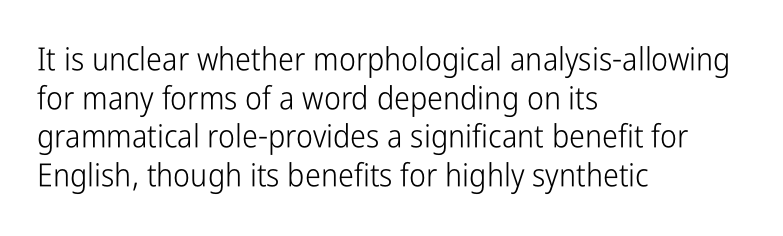
Here the designer chose a conventional face with non-uniform glyph widths. These lines stack with their left ends in a neat column. Observe the ordinary spacing: letters are neighbours, not strangers. The font is comparable to plain body text, perhaps lighter.
